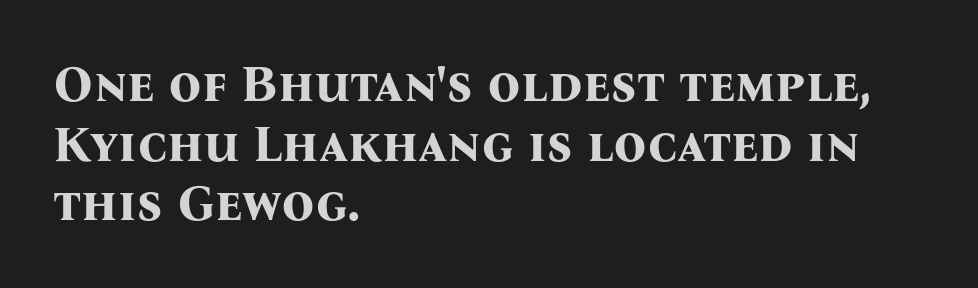
The image shows 51 px bold serif type, upright; set left-aligned, line spacing 1.17x, normal letter spacing, not underlined; medium stroke contrast and a medium x-height.
